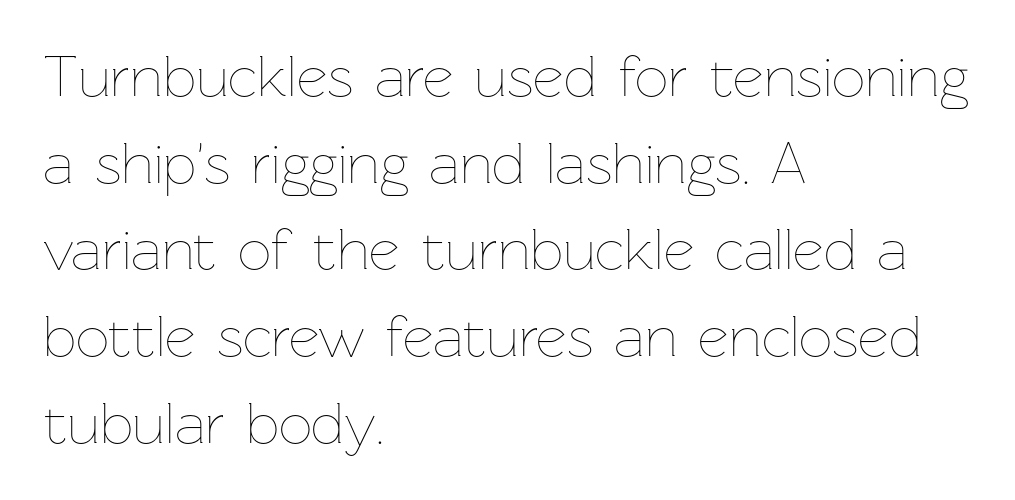
{"italic": "no", "bold": "no", "weight": "thin", "width": "normal", "stroke_contrast": "low", "x_height": "medium", "monospaced": "no", "underline": "no", "align": "left", "line_spacing": "normal", "line_spacing_ratio": 1.47, "letter_spacing": "normal", "letter_spacing_em": 0.0, "glyph_px": 59}
